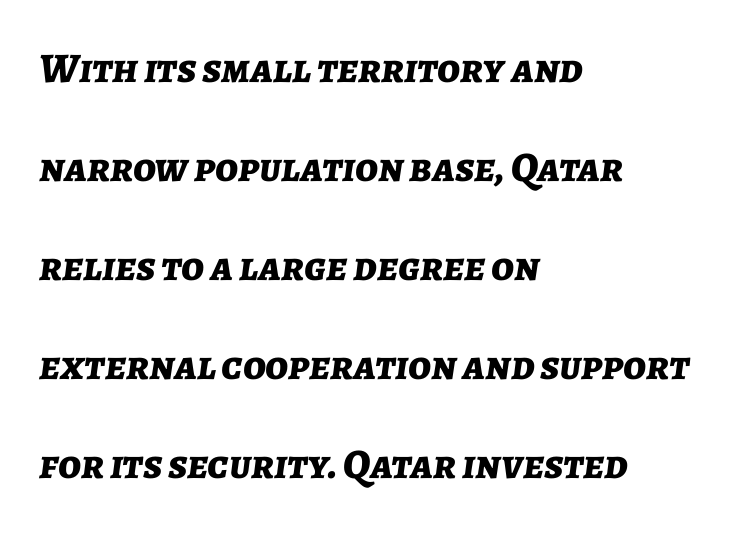
{"italic": "yes", "lean": "right", "slant_degrees": 7, "bold": "yes", "weight": "bold", "width": "normal", "stroke_contrast": "low", "x_height": "medium", "monospaced": "no", "underline": "no", "align": "left", "line_spacing": "loose", "line_spacing_ratio": 2.36, "letter_spacing": "normal", "letter_spacing_em": 0.0, "glyph_px": 42}
